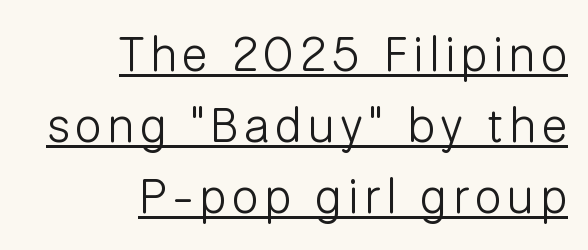
The image shows 48 px light sans-serif type, upright; set right-aligned, normal line spacing (1.48x), underlined; low stroke contrast and a medium x-height.
